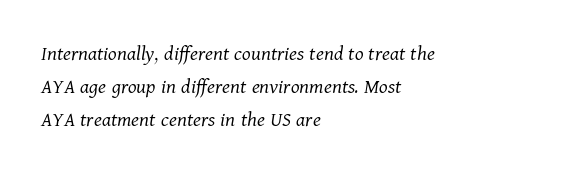
Q: Is the text bold? A: No.
Q: Is the text italic (slanted)? A: Yes, it leans right by about 11 degrees.
Q: Is the text underlined? A: No.
Q: How is the paragraph aligned? A: Left-aligned.
Q: Is the spacing between letters normal or unusually wide? A: Normal.
Q: Is the spacing between lines tight, normal or loose? A: Normal.
